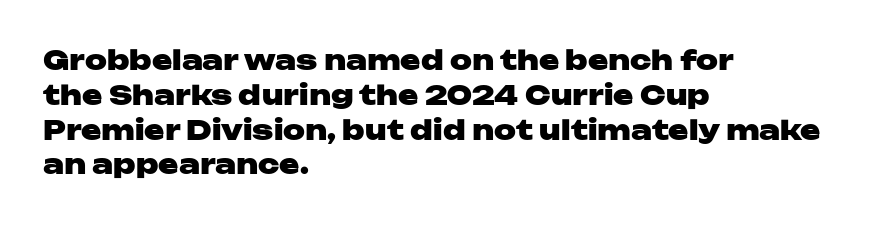
The words here are not underlined. Style check: upright. Typesetter's note: full bold, strokes at maximum text heaviness. Left-aligned paragraph, ragged on the right. One glance says typical: line gaps are just what's usual. Look at the tracking — it's just the regular setting, nothing added.
